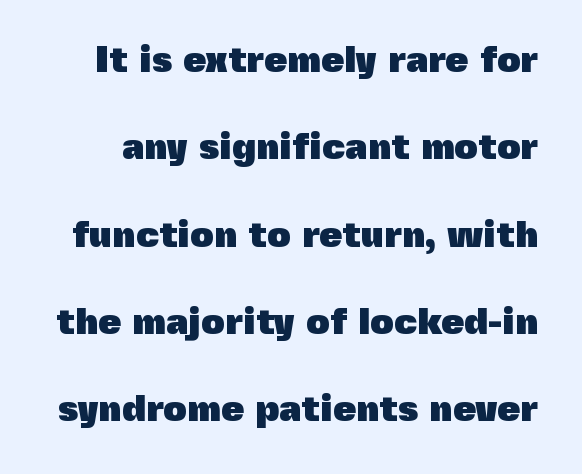
Does the weight exceed regular? Yes, all the way to bold. Type style note: lacks serifs. Varying glyph widths throughout — classic text-font behaviour. Any mark beneath the type? The region is blank. Is there any slant? The stems are plumb. This sample uses plain, unmodified letter spacing.
